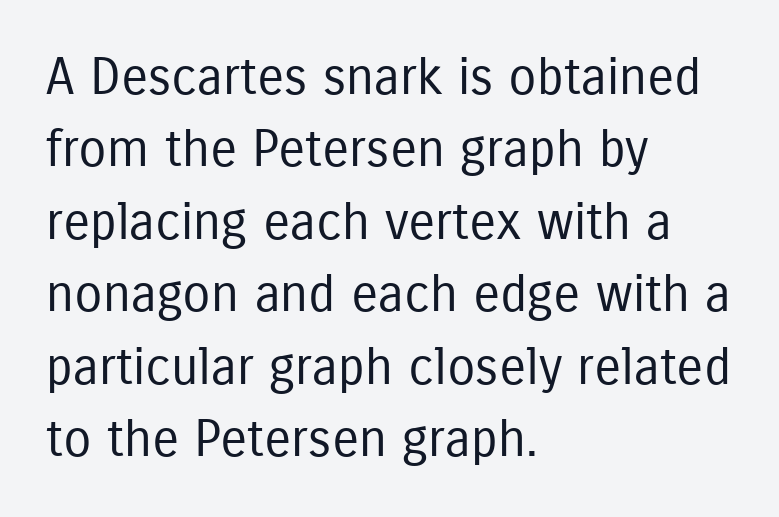
The image shows 51 px regular-weight, condensed sans-serif type, upright; set left-aligned, normal line spacing (1.42x), normal letter spacing, not underlined; low stroke contrast and a medium x-height.
